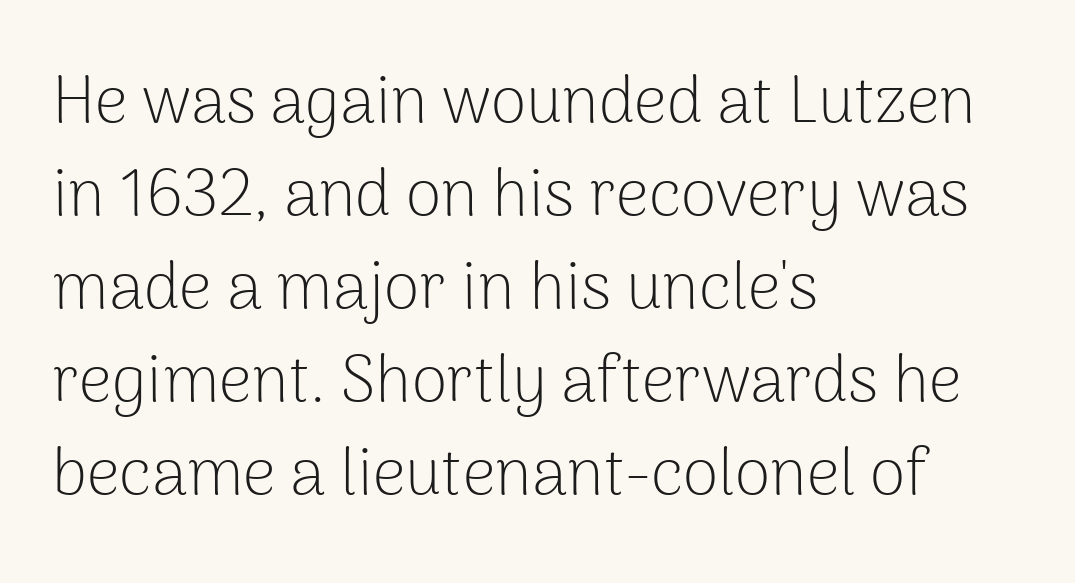
The image shows 65 px light sans-serif type, upright; set left-aligned, normal line spacing (1.43x), normal letter spacing, not underlined; low stroke contrast and a medium x-height.
